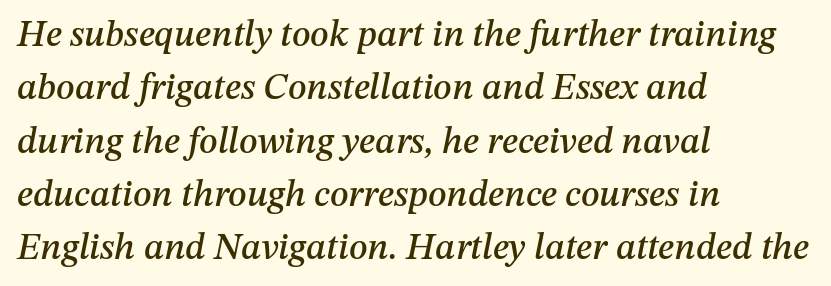
Looking at the ascenders, they clearly lean. The space beneath each line is pristine and unruled. A typesetter would call this proportional, since set widths differ per character. Compared with typical paragraphs, the rows here are spaced about the same. If you drew a ruler down the left edge, every line would touch it. Short note: letters normally spaced.
